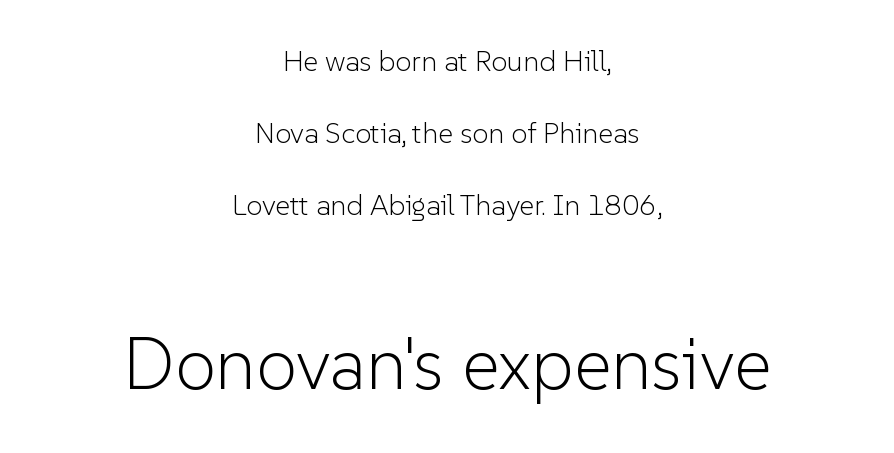
Two sizes are in play, and the larger belongs to the second block. The string is rendered with underlining switched off. The face used here is rendered with its standard letterfit. The passage shown is typed in a proportional face where columns would drift. Which margin do the lines hug? Neither — every line sits in the middle. The characters are drawn with everyday or finer stroke widths.
